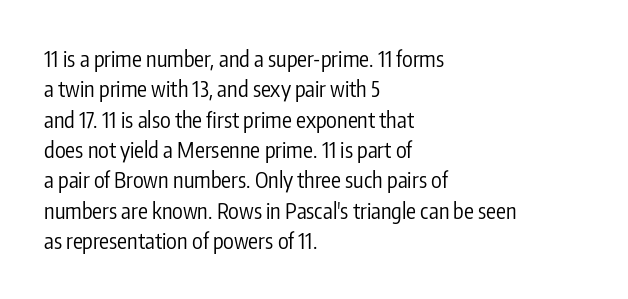
A quiet, ordinary-to-light weight characterises the typeface. The text block is weighted toward the left margin, trailing off unevenly rightward. This rendering leaves character spacing at its baseline value. Characters remain perfectly vertical along every line. The strip under each line holds only bare page.
